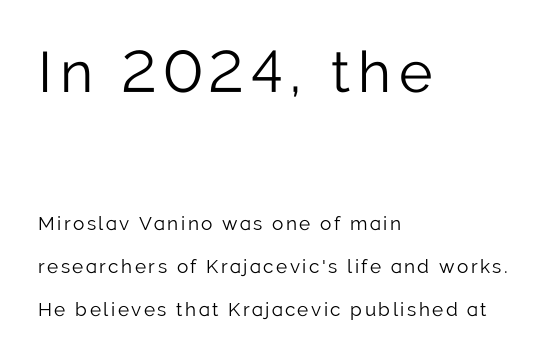
The typography opts for an upright posture over an oblique one. Whoever set this made the first block the dominant, larger element. Stroke terminals: plain, sans-serif. You could fit nearly another row in the gap between these rows.
